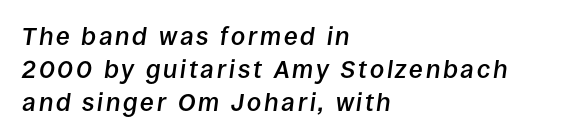
Unmarked baselines from the first word to the last. A typesetter would mark this as italic. Slightly chunky letters — semibold, I'd say, not full bold. A student would call this left alignment; a typographer would say flush left, rag right. The rendering uses a moderate line-height, typical for paragraphs.
